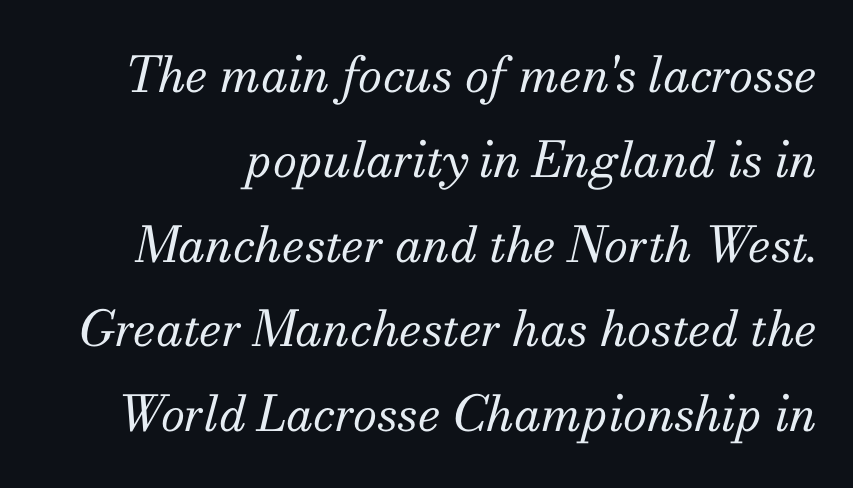
The area under the type is left untouched. In terms of letterform style, serifs are clearly present. Do the characters align in a grid? No, the font is proportional. Short note: letters normally spaced. Stroke mass is kept to a normal reading level or below.
